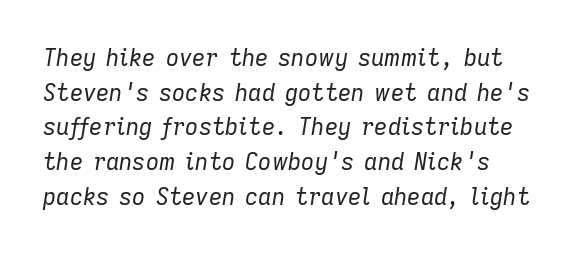
{"italic": "yes", "lean": "right", "slant_degrees": 9, "bold": "no", "underline": "no", "line_spacing": "normal", "line_spacing_ratio": 1.51, "letter_spacing": "normal", "letter_spacing_em": 0.0, "glyph_px": 23}
